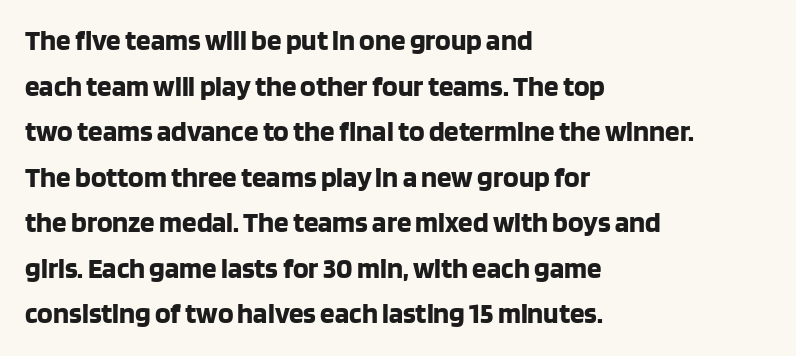
Q: Is the text bold? A: Yes.
Q: Is the text italic (slanted)? A: No, it is upright.
Q: Is the typeface a serif or a sans-serif typeface? A: Sans-serif.
Q: Is the text underlined? A: No.
Q: How is the paragraph aligned? A: Left-aligned.
Q: Is the spacing between letters normal or unusually wide? A: Normal.
Q: Is the spacing between lines tight, normal or loose? A: Normal.
Q: Width (condensed, normal, or wide)? A: Normal.
Q: Stroke contrast? A: Low.
Q: x-height? A: Large.
Q: Monospaced? A: No.
